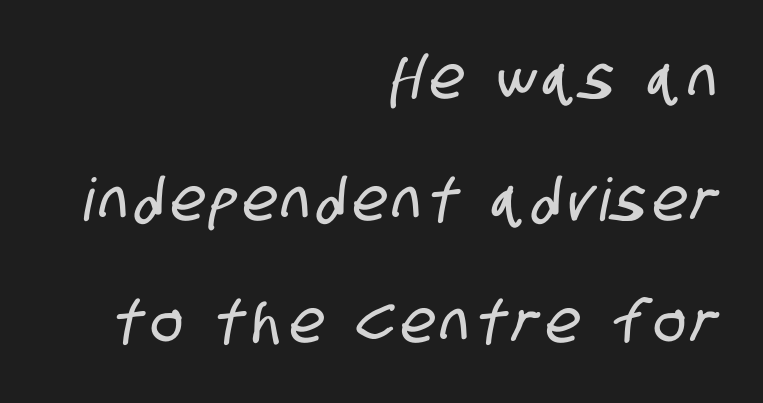
The designer dialed line spacing up above the default. Character widths vary here, with narrow letters taking less room than wide ones. Is the block centered? No — it sits flush against the right margin. A typesetter would label this face a sans. Rule under the text: the space is simply empty.
